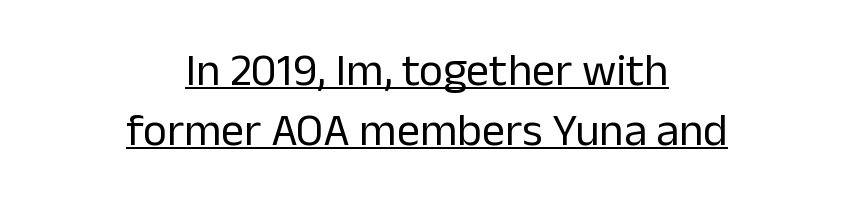
{"serif": "no", "italic": "no", "bold": "no", "weight": "regular", "width": "normal", "stroke_contrast": "low", "x_height": "medium", "monospaced": "no", "underline": "yes", "align": "center", "line_spacing": "normal", "line_spacing_ratio": 1.3, "letter_spacing": "normal", "letter_spacing_em": 0.0, "glyph_px": 46}
